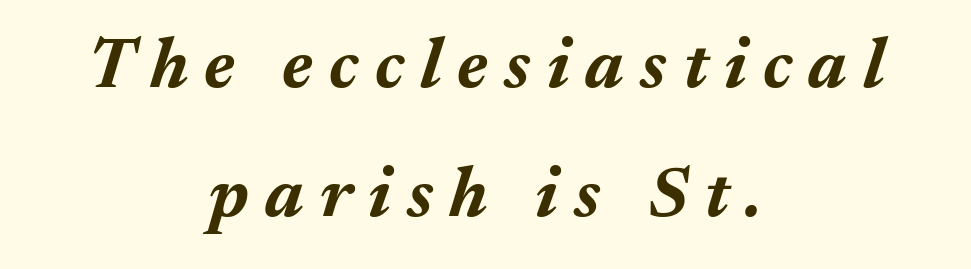
The gap between lines stays unmarked. The sample has been set heavy, in full bold. Short note: letters widely spaced. In CSS terms this would be text-align: center. Notice how the stems are inclined rather than vertical — that's the hallmark of italics.
